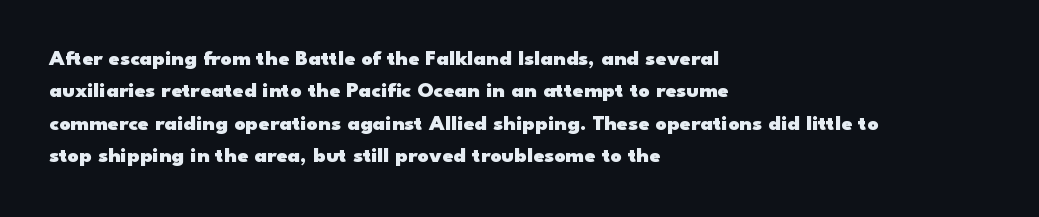
Q: Is the text bold? A: Yes.
Q: Is the text italic (slanted)? A: No, it is upright.
Q: Is the text underlined? A: No.
Q: How is the paragraph aligned? A: Left-aligned.
Q: Is the spacing between letters normal or unusually wide? A: Normal.
Q: Is the spacing between lines tight, normal or loose? A: Normal.
